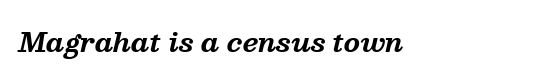
Q: Is the text bold? A: Yes.
Q: Is the text italic (slanted)? A: Yes, it leans right by about 13 degrees.
Q: Is the text underlined? A: No.
Q: Is the spacing between letters normal or unusually wide? A: Normal.
